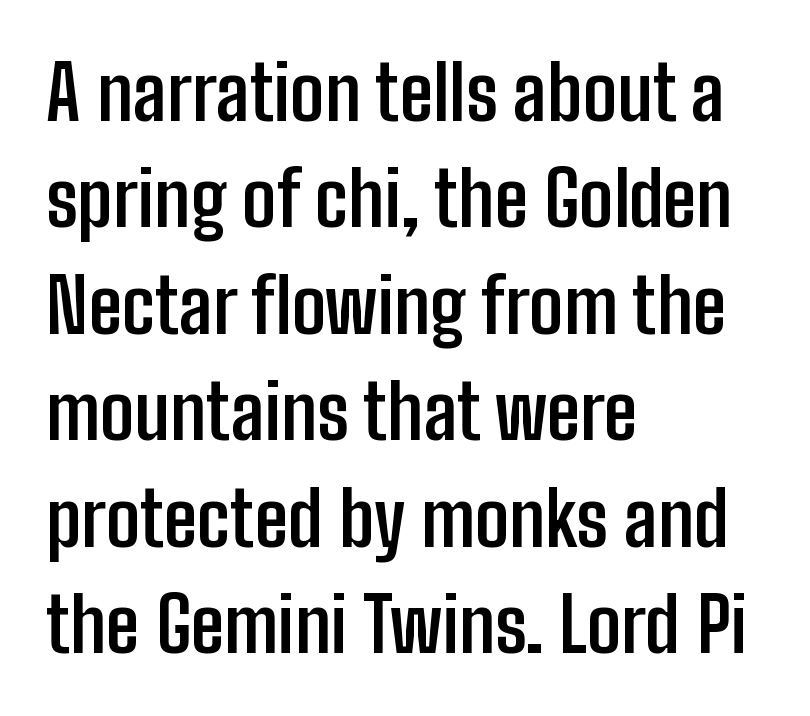
{"serif": "no", "italic": "no", "bold": "yes", "weight": "semibold", "width": "condensed", "stroke_contrast": "low", "x_height": "medium", "monospaced": "no", "underline": "no", "align": "left", "line_spacing": "normal", "line_spacing_ratio": 1.4, "letter_spacing": "normal", "letter_spacing_em": 0.0, "glyph_px": 76}
